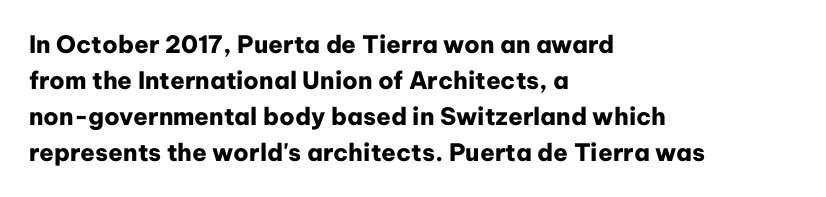
Q: Is the text bold? A: Yes.
Q: Is the text italic (slanted)? A: No, it is upright.
Q: Is the text underlined? A: No.
Q: How is the paragraph aligned? A: Left-aligned.
Q: Is the spacing between letters normal or unusually wide? A: Normal.
Q: Is the spacing between lines tight, normal or loose? A: Normal.
